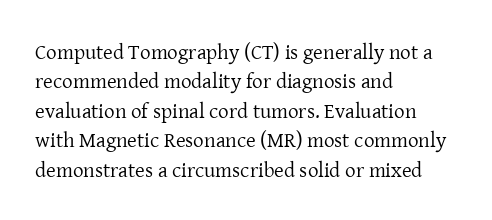
{"italic": "no", "bold": "no", "underline": "no", "align": "left", "line_spacing": "normal", "line_spacing_ratio": 1.4, "letter_spacing": "normal", "letter_spacing_em": 0.0, "glyph_px": 21}
